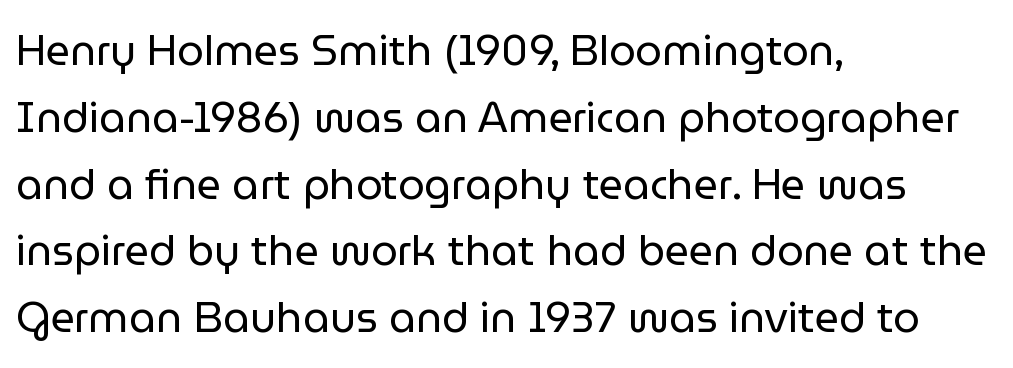
Q: Is the text bold? A: No.
Q: Is the text italic (slanted)? A: No, it is upright.
Q: Is the typeface a serif or a sans-serif typeface? A: Sans-serif.
Q: Is the text underlined? A: No.
Q: How is the paragraph aligned? A: Left-aligned.
Q: Is the spacing between letters normal or unusually wide? A: Normal.
Q: Is the spacing between lines tight, normal or loose? A: Normal.
Q: Width (condensed, normal, or wide)? A: Normal.
Q: Stroke contrast? A: Low.
Q: x-height? A: Medium.
Q: Monospaced? A: No.
